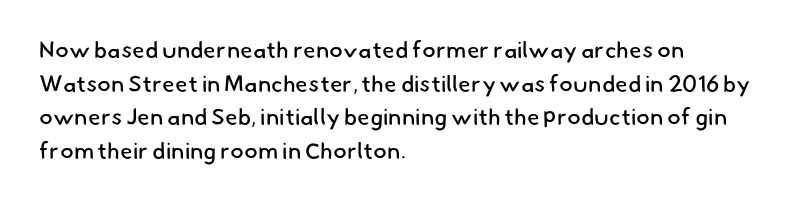
The cut favours lightness, reaching ordinary text weight at its darkest. The specimen omits any rule beneath the text block's lines. Alignment: flush left. This sample keeps an unexceptional amount of space between lines. Words appear dense and cohesive because spacing is normal.
